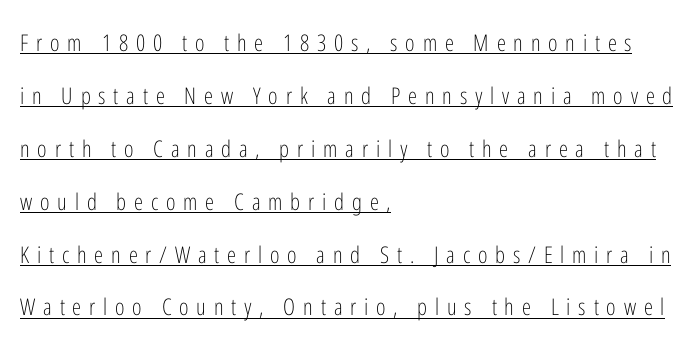
The image shows 23 px text type, upright; set left-aligned, loose line spacing (2.3x), unusually wide letter spacing (+0.34 em), underlined.
